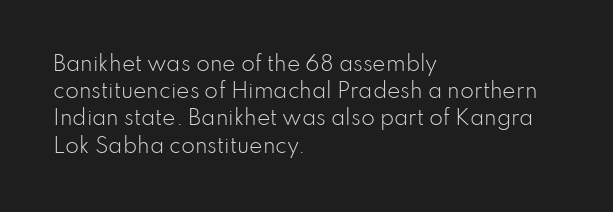
The image shows 20 px text type, upright; set left-aligned, normal line spacing (1.36x), normal letter spacing, not underlined.
